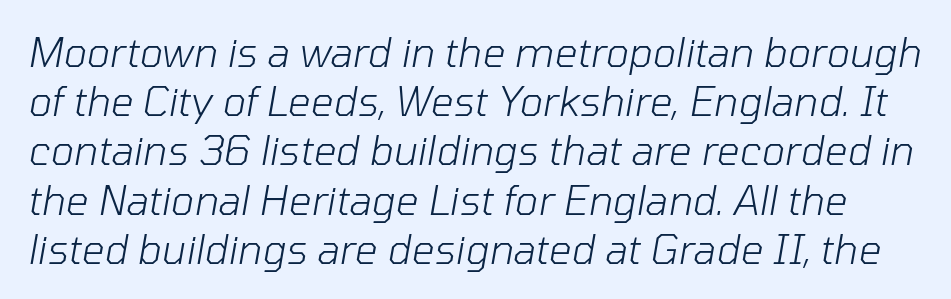
Q: Is the text bold? A: No.
Q: Is the text italic (slanted)? A: Yes, it leans right by about 10 degrees.
Q: Is the text underlined? A: No.
Q: Is the spacing between letters normal or unusually wide? A: Normal.
Q: Width (condensed, normal, or wide)? A: Normal.
Q: Stroke contrast? A: Low.
Q: x-height? A: Medium.
Q: Monospaced? A: No.
